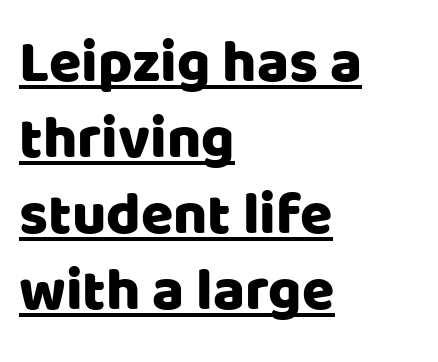
Posture: upright roman. Is there much room between lines? A standard amount, neither cramped nor airy. In terms of letterform style, serifs are entirely absent. Where is the straight margin? On the left. Between one letter and the next there's only the usual sliver of space. This is underlined copy, the kind a proofreader might mark for attention.
